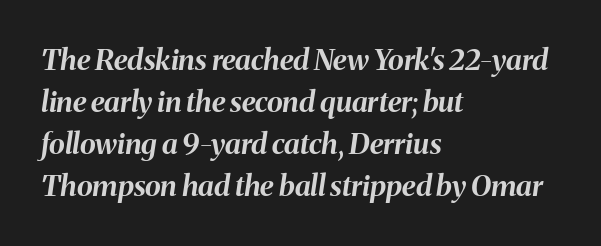
Q: Is the text bold? A: Yes.
Q: Is the text italic (slanted)? A: Yes, it leans right by about 8 degrees.
Q: Is the text underlined? A: No.
Q: How is the paragraph aligned? A: Left-aligned.
Q: Is the spacing between letters normal or unusually wide? A: Normal.
Q: Is the spacing between lines tight, normal or loose? A: Normal.
Q: Width (condensed, normal, or wide)? A: Normal.
Q: Stroke contrast? A: Medium.
Q: x-height? A: Medium.
Q: Monospaced? A: No.
